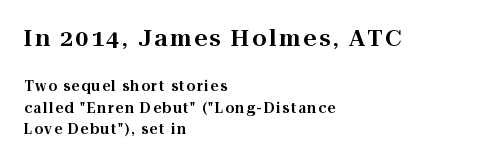
{"italic": "no", "underline": "no", "align": "left", "line_spacing": "normal", "line_spacing_ratio": 1.55, "larger_block": "first", "size_ratio": 1.64, "glyph_px": 23}
